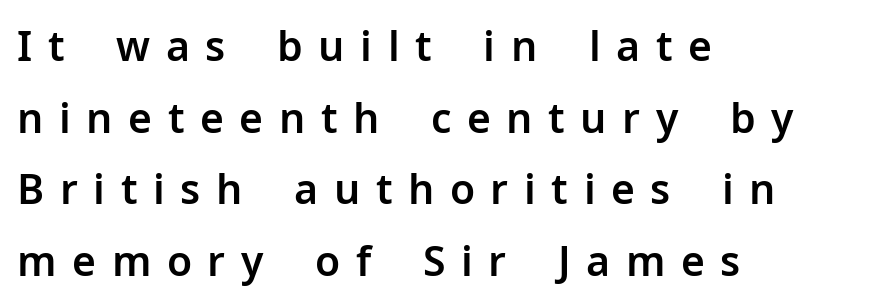
Q: Is the text italic (slanted)? A: No, it is upright.
Q: Is the typeface a serif or a sans-serif typeface? A: Sans-serif.
Q: Is the text underlined? A: No.
Q: How is the paragraph aligned? A: Left-aligned.
Q: Is the spacing between letters normal or unusually wide? A: Unusually wide.
Q: Width (condensed, normal, or wide)? A: Normal.
Q: Stroke contrast? A: Low.
Q: x-height? A: Medium.
Q: Monospaced? A: No.
